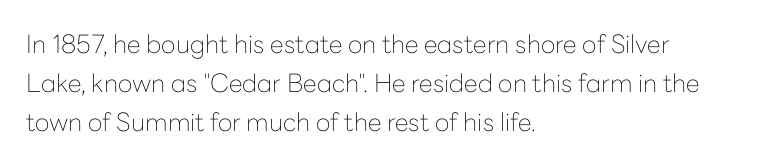
{"italic": "no", "bold": "no", "underline": "no", "align": "left", "line_spacing": "normal", "line_spacing_ratio": 1.56, "letter_spacing": "normal", "letter_spacing_em": 0.0, "glyph_px": 25}
